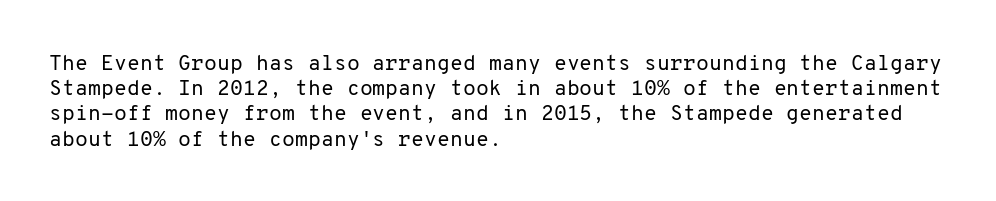
Q: Is the text bold? A: No.
Q: Is the text italic (slanted)? A: No, it is upright.
Q: Is the text underlined? A: No.
Q: How is the paragraph aligned? A: Left-aligned.
Q: Is the spacing between letters normal or unusually wide? A: Normal.
